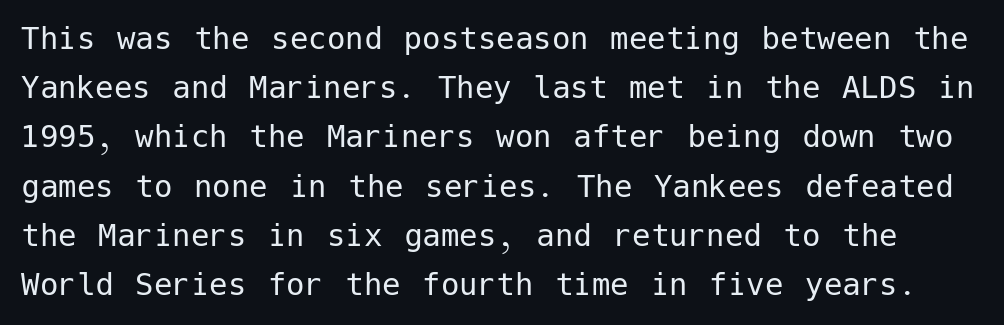
The image shows 37 px regular-weight sans-serif type, upright; set normal line spacing (1.33x), normal letter spacing, not underlined; low stroke contrast and a medium x-height.
